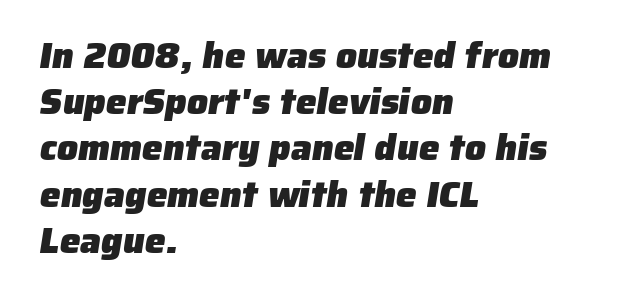
{"serif": "no", "bold": "yes", "weight": "heavy", "width": "normal", "stroke_contrast": "low", "x_height": "medium", "monospaced": "no", "underline": "no", "align": "left", "line_spacing": "normal", "line_spacing_ratio": 1.25, "letter_spacing": "normal", "letter_spacing_em": 0.0, "glyph_px": 37}
